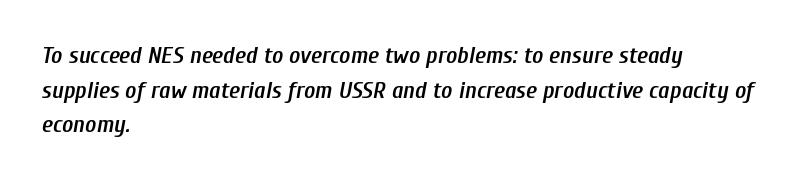
Quick note: italic. Letter spacing: default. On the weight axis this lands at semibold, roughly 600. Compared with a centered layout, this one pins lines to the left instead. Horizontal bands of white between lines are of average thickness.
